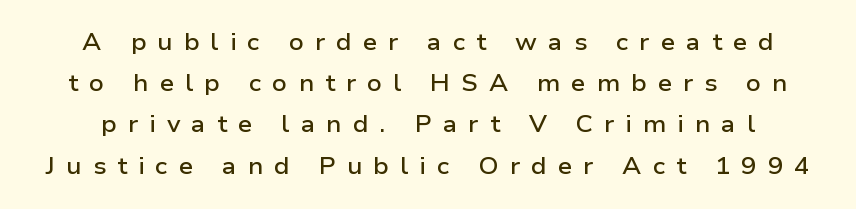
The area under the type is left untouched. The passage shown has open, widely tracked lettering throughout. A bit beefed up — I'd call it semibold rather than bold. Tall strokes in this sample are plumb rather than angled.
